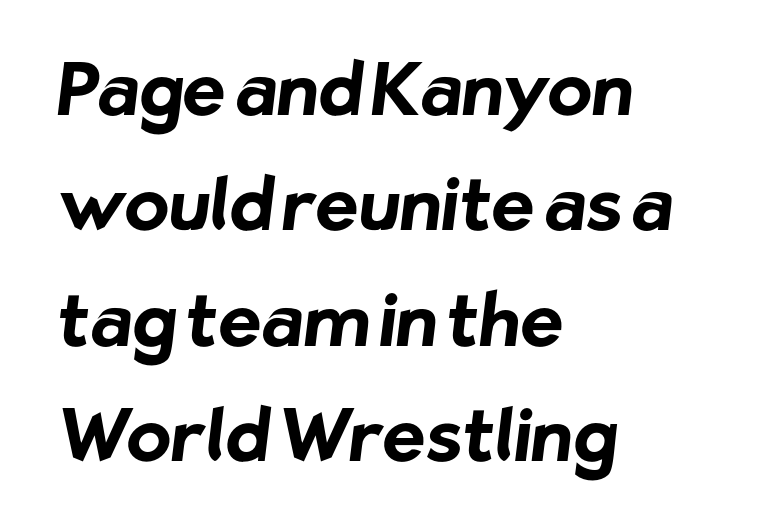
The rendering uses natural spacing where letterforms have individual widths. Leading matches the norm, producing a regular column. The gap between lines stays unmarked. The rendering anchors every line to the left-hand side. The characters display no serif detailing; their extremities are plain. Stroke thickness is high; the sample reads as a true bold.
